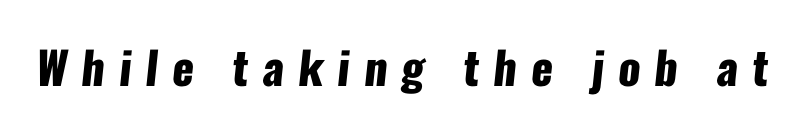
Q: Is the text bold? A: Yes.
Q: Is the typeface a serif or a sans-serif typeface? A: Sans-serif.
Q: Is the text underlined? A: No.
Q: Is the spacing between letters normal or unusually wide? A: Unusually wide.
Q: Width (condensed, normal, or wide)? A: Condensed.
Q: Stroke contrast? A: Low.
Q: x-height? A: Medium.
Q: Monospaced? A: No.
